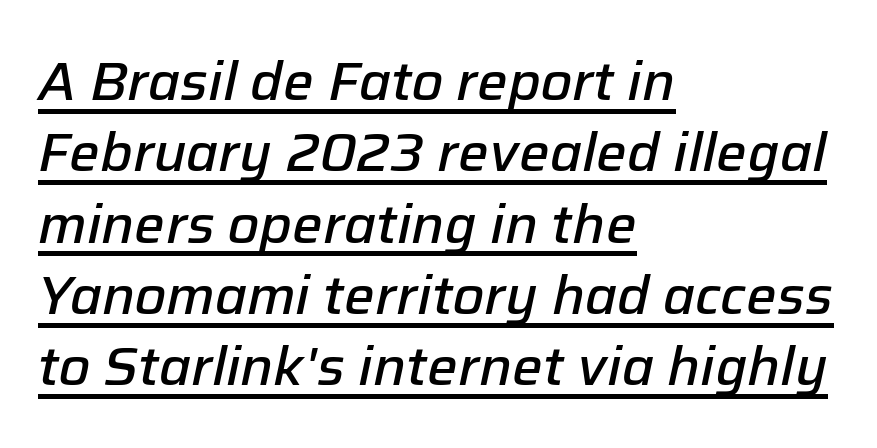
Q: Is the text bold? A: Semi-bold.
Q: Is the text italic (slanted)? A: Yes, it leans right by about 12 degrees.
Q: Is the text underlined? A: Yes.
Q: How is the paragraph aligned? A: Left-aligned.
Q: Is the spacing between letters normal or unusually wide? A: Normal.
Q: Is the spacing between lines tight, normal or loose? A: Normal.
Q: Width (condensed, normal, or wide)? A: Normal.
Q: Stroke contrast? A: Low.
Q: x-height? A: Medium.
Q: Monospaced? A: No.
